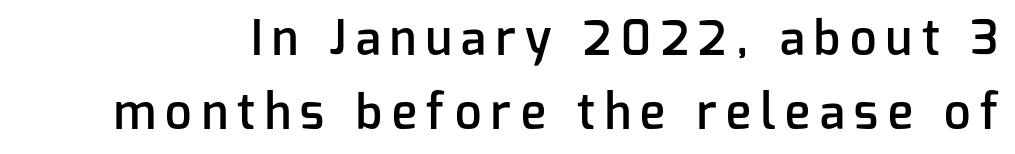
Q: Is the text bold? A: Semi-bold.
Q: Is the text italic (slanted)? A: No, it is upright.
Q: Is the typeface a serif or a sans-serif typeface? A: Sans-serif.
Q: Is the text underlined? A: No.
Q: Is the spacing between letters normal or unusually wide? A: Unusually wide.
Q: Is the spacing between lines tight, normal or loose? A: Normal.
Q: Width (condensed, normal, or wide)? A: Normal.
Q: Stroke contrast? A: Low.
Q: x-height? A: Medium.
Q: Monospaced? A: No.
